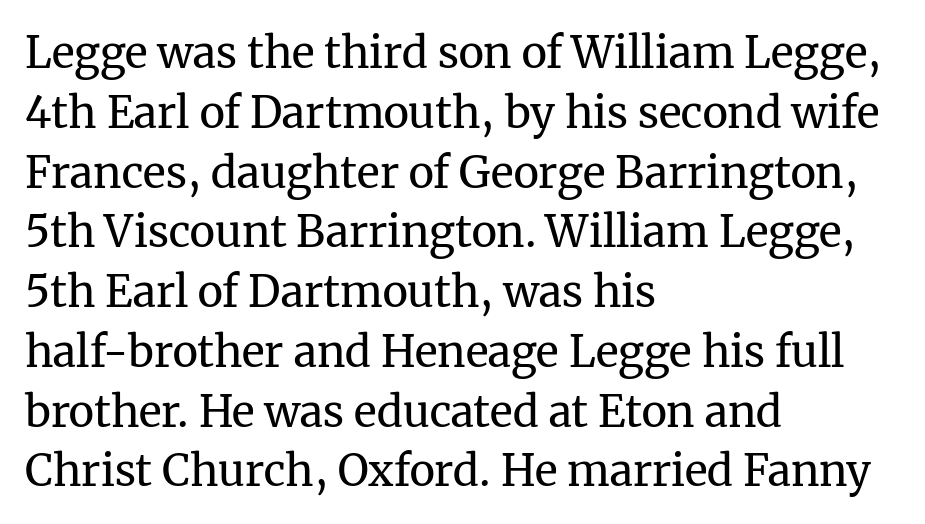
Q: Is the text bold? A: No.
Q: Is the text italic (slanted)? A: No, it is upright.
Q: Is the typeface a serif or a sans-serif typeface? A: Serif.
Q: Is the text underlined? A: No.
Q: How is the paragraph aligned? A: Left-aligned.
Q: Is the spacing between letters normal or unusually wide? A: Normal.
Q: Is the spacing between lines tight, normal or loose? A: Normal.
Q: Width (condensed, normal, or wide)? A: Normal.
Q: Stroke contrast? A: Medium.
Q: x-height? A: Medium.
Q: Monospaced? A: No.
